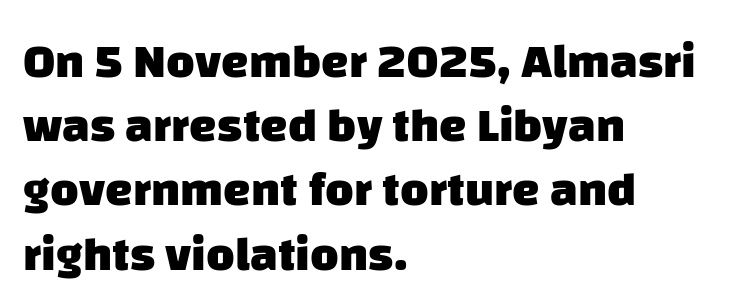
Q: Is the text bold? A: Yes.
Q: Is the typeface a serif or a sans-serif typeface? A: Sans-serif.
Q: Is the text underlined? A: No.
Q: How is the paragraph aligned? A: Left-aligned.
Q: Is the spacing between letters normal or unusually wide? A: Normal.
Q: Is the spacing between lines tight, normal or loose? A: Normal.
Q: Width (condensed, normal, or wide)? A: Normal.
Q: Stroke contrast? A: Low.
Q: x-height? A: Large.
Q: Monospaced? A: No.
